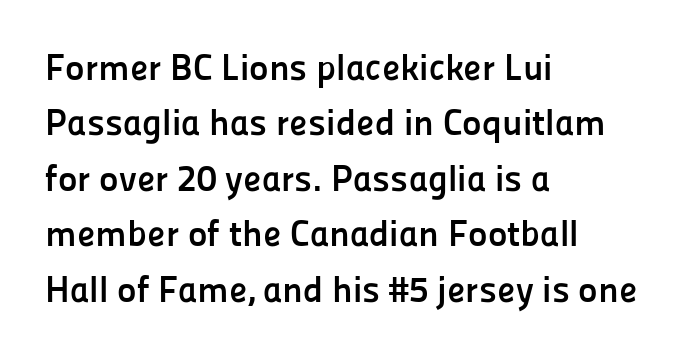
The lines in this sample share a left origin and differ only in where they stop. Set as a true bold cut, around the 700 mark. Compared with typical paragraphs, the rows here are spaced about the same. Beneath every word, the page is bare. Observe the absence of serifs on each vertical stroke in this sample. Inter-character spacing is left at the font's built-in metrics.
